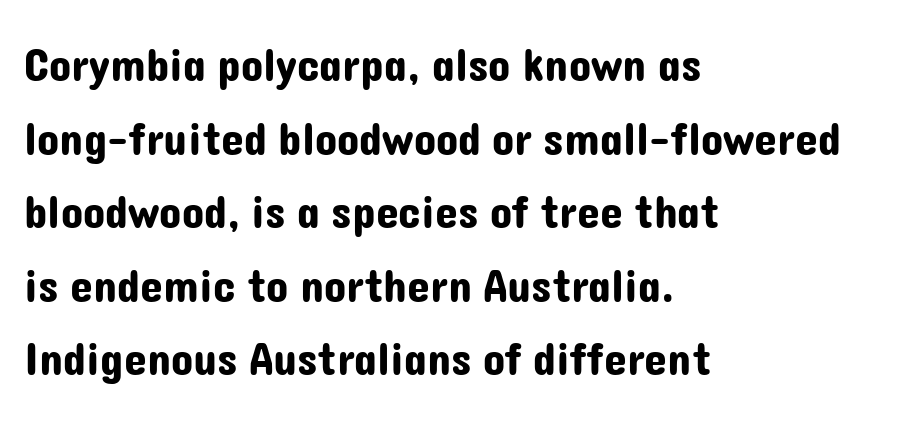
Q: Is the text italic (slanted)? A: No, it is upright.
Q: Is the typeface a serif or a sans-serif typeface? A: Sans-serif.
Q: Is the text underlined? A: No.
Q: How is the paragraph aligned? A: Left-aligned.
Q: Is the spacing between letters normal or unusually wide? A: Normal.
Q: Is the spacing between lines tight, normal or loose? A: Normal.
Q: Width (condensed, normal, or wide)? A: Normal.
Q: Stroke contrast? A: Low.
Q: x-height? A: Medium.
Q: Monospaced? A: No.
